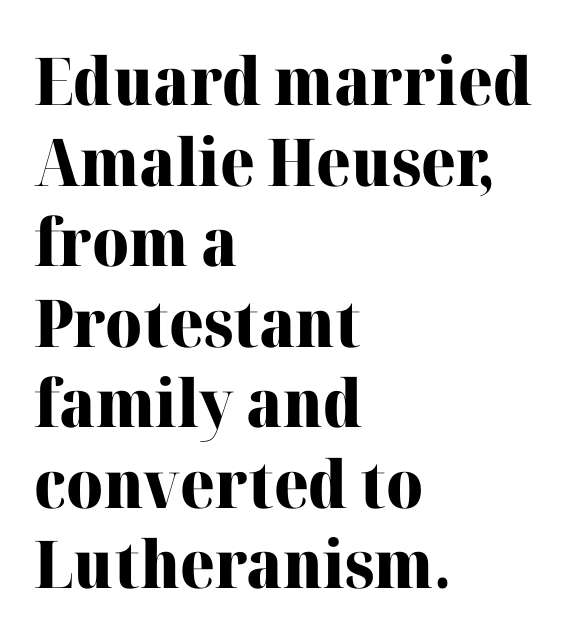
Q: Is the text bold? A: Yes.
Q: Is the text italic (slanted)? A: No, it is upright.
Q: Is the typeface a serif or a sans-serif typeface? A: Serif.
Q: Is the text underlined? A: No.
Q: How is the paragraph aligned? A: Left-aligned.
Q: Is the spacing between letters normal or unusually wide? A: Normal.
Q: Width (condensed, normal, or wide)? A: Normal.
Q: Stroke contrast? A: High.
Q: x-height? A: Medium.
Q: Monospaced? A: No.
